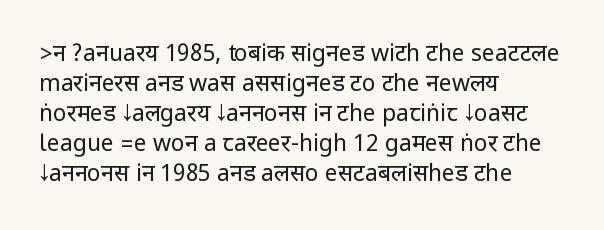
Q: Is the text bold? A: No.
Q: Is the text italic (slanted)? A: No, it is upright.
Q: Is the text underlined? A: No.
Q: How is the paragraph aligned? A: Left-aligned.
Q: Is the spacing between letters normal or unusually wide? A: Normal.
Q: Is the spacing between lines tight, normal or loose? A: Normal.
